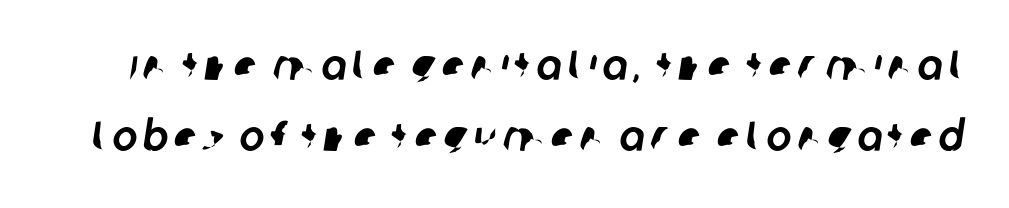
The image shows 42 px sans-serif type; set normal line spacing (1.69x), not underlined; low stroke contrast and a large x-height.
